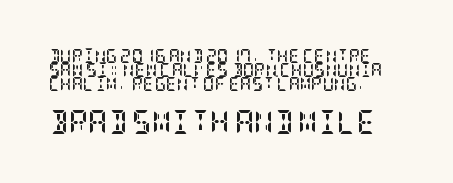
The composition opens small and finishes big. These lines huddle together more closely than default settings would place them. The letterforms sit shoulder to shoulder at normal distance. Just letters on the line, the space beneath them empty.
